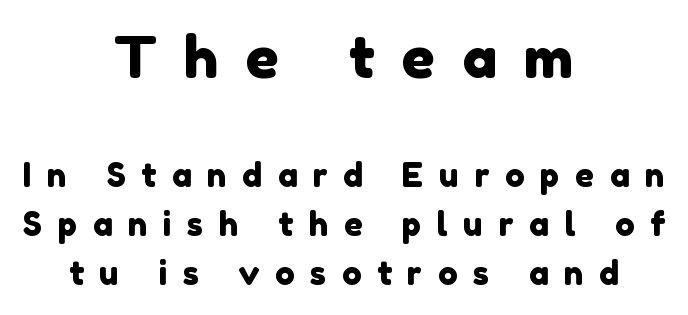
The image shows 58 px sans-serif type; set centered, normal line spacing (1.49x), unusually wide letter spacing (+0.47 em), not underlined; the first (top) block is 1.76x larger; a medium x-height.
